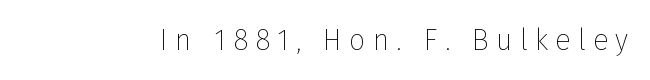
What stands out about the letter spacing? Its width — letters are far apart. The characters are drawn with everyday or finer stroke widths. Only glyphs here, with clear space below each row. Looks like regular typesetting: each glyph gets only the width it needs. Rendered with straight, roman letterforms. Is this a sans? Yes — the strokes have no serifs.
